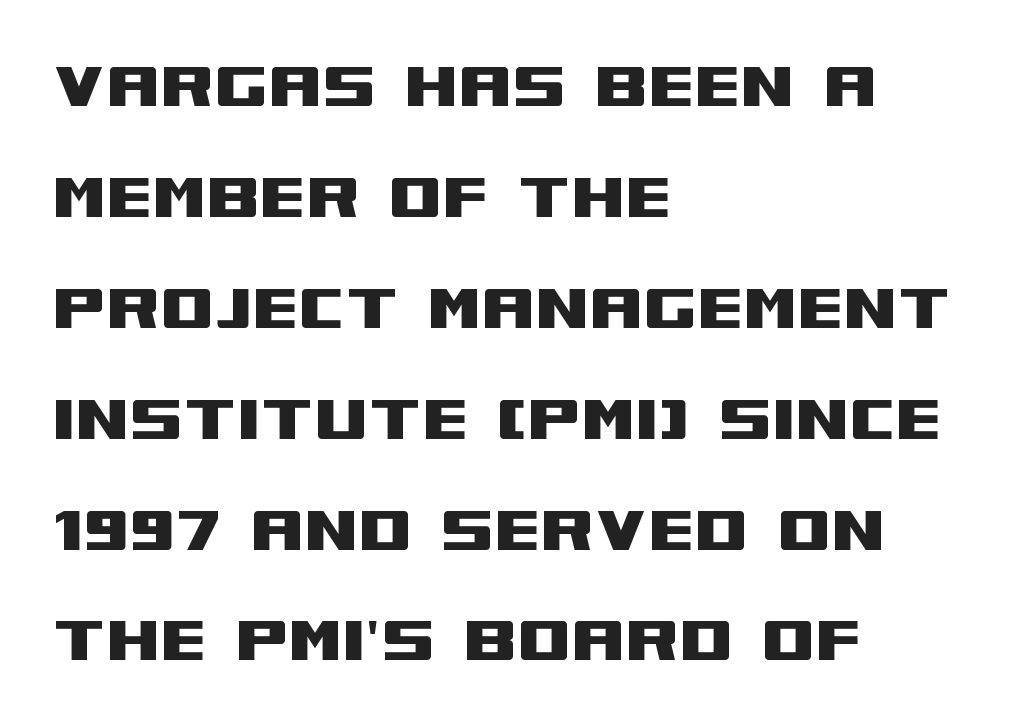
Q: Is the text italic (slanted)? A: No, it is upright.
Q: Is the typeface a serif or a sans-serif typeface? A: Sans-serif.
Q: Is the text underlined? A: No.
Q: How is the paragraph aligned? A: Left-aligned.
Q: Is the spacing between letters normal or unusually wide? A: Normal.
Q: Is the spacing between lines tight, normal or loose? A: Normal.
Q: Width (condensed, normal, or wide)? A: Wide.
Q: Stroke contrast? A: Medium.
Q: x-height? A: Large.
Q: Monospaced? A: No.
